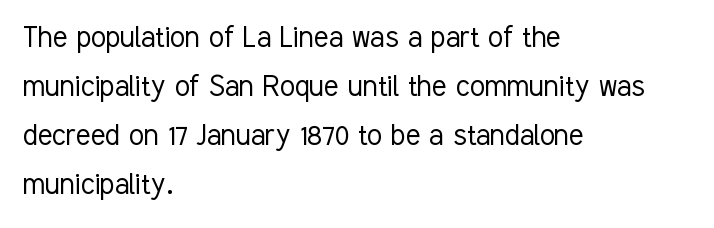
The image shows 34 px light, condensed sans-serif type, upright; set left-aligned, normal line spacing (1.44x), normal letter spacing, not underlined; low stroke contrast and a medium x-height.
